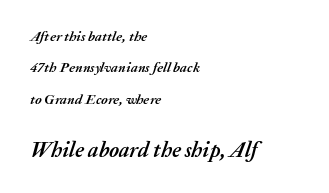
The image shows 21 px bold type, italic (leaning right); set left-aligned, loose line spacing (2.24x), normal letter spacing, not underlined; the second (bottom) block is 1.5x larger.
